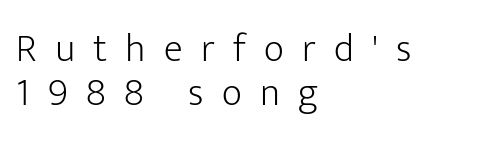
Q: Is the text bold? A: No.
Q: Is the text italic (slanted)? A: No, it is upright.
Q: Is the typeface a serif or a sans-serif typeface? A: Sans-serif.
Q: Is the text underlined? A: No.
Q: How is the paragraph aligned? A: Left-aligned.
Q: Is the spacing between letters normal or unusually wide? A: Unusually wide.
Q: Is the spacing between lines tight, normal or loose? A: Tight.
Q: Width (condensed, normal, or wide)? A: Normal.
Q: Stroke contrast? A: Low.
Q: x-height? A: Medium.
Q: Monospaced? A: No.
